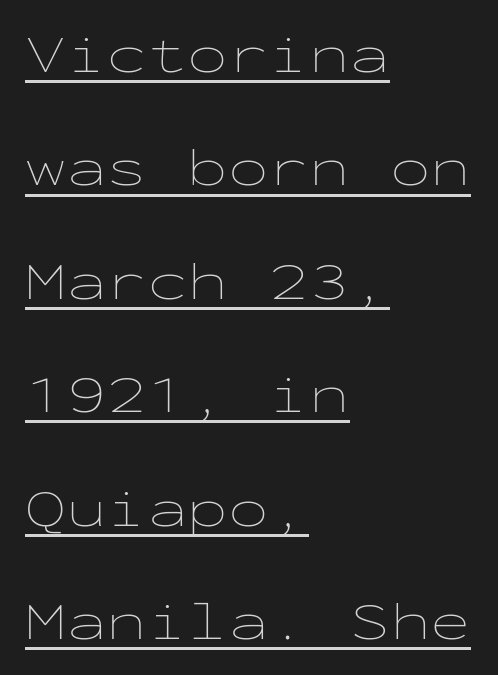
The image shows 54 px thin, wide type, upright, monospaced; set left-aligned, loose line spacing (2.1x), normal letter spacing, underlined; low stroke contrast and a medium x-height.
